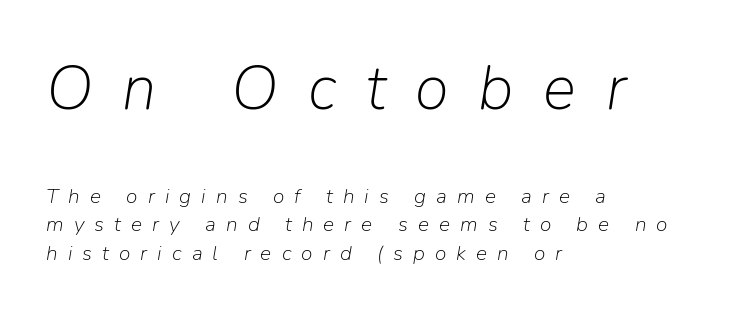
The image shows 62 px light type, italic (leaning right); set left-aligned, normal line spacing (1.37x), unusually wide letter spacing (+0.48 em), not underlined; the first (top) block is 2.95x larger; low stroke contrast and a medium x-height.
